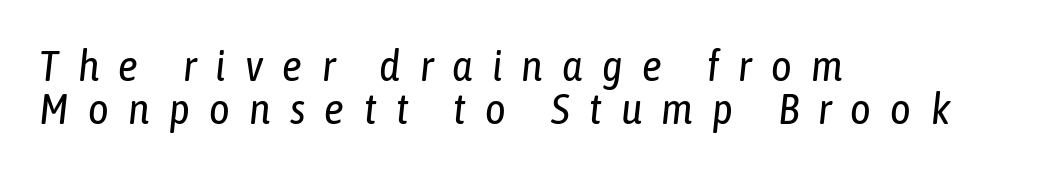
Notice how the stems are inclined rather than vertical — that's the hallmark of italics. This sample has the flowing, uneven cadence of proportional lettering. Does extra space separate the letters? Yes, quite a lot of it. Underline: absent. The lines are quadded left.
